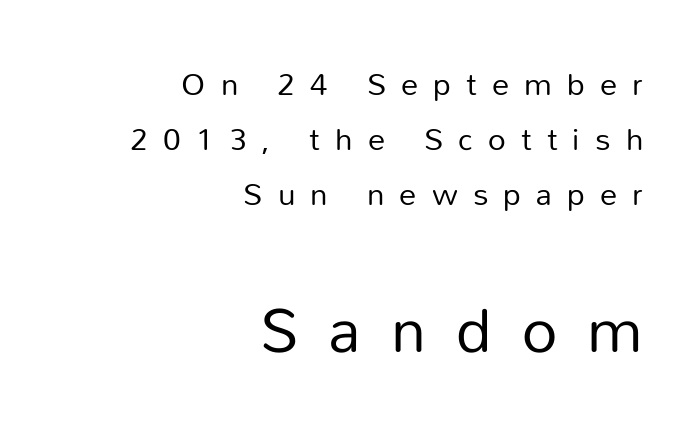
Q: Is the text bold? A: No.
Q: Is the text italic (slanted)? A: No, it is upright.
Q: Is the typeface a serif or a sans-serif typeface? A: Sans-serif.
Q: Is the text underlined? A: No.
Q: How is the paragraph aligned? A: Right-aligned.
Q: Is the spacing between letters normal or unusually wide? A: Unusually wide.
Q: Which block of text is set in a larger size, the first (top) or the second (bottom)? A: The second (bottom) one.
Q: Width (condensed, normal, or wide)? A: Normal.
Q: Stroke contrast? A: Low.
Q: x-height? A: Medium.
Q: Monospaced? A: No.
